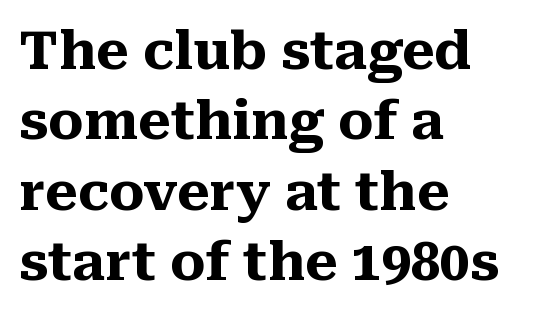
The image shows 53 px heavy serif type, upright; set left-aligned, normal line spacing (1.33x), normal letter spacing, not underlined; medium stroke contrast and a medium x-height.
